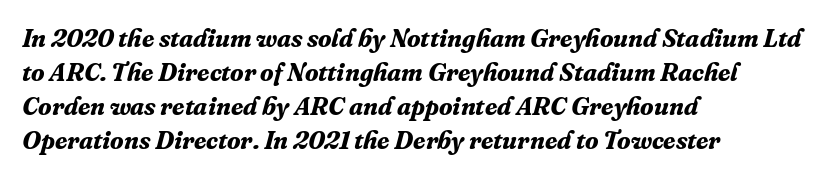
The image shows 25 px bold type, italic (leaning right); set left-aligned, normal line spacing (1.36x), normal letter spacing, not underlined.
